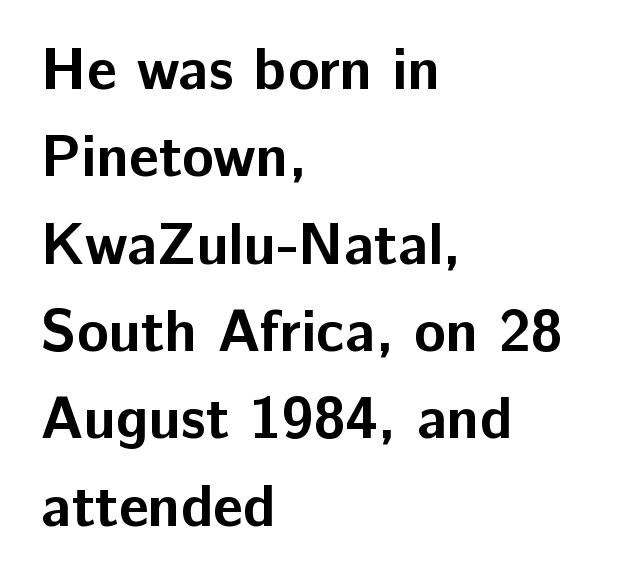
The type is set solid horizontally, with unmodified tracking. The baseline area is clear. Vertical spacing — default. You could not count columns in this text — the font is proportionally spaced. In terms of posture, this sample is upright. Is this a sans? Yes — the strokes have no serifs.
